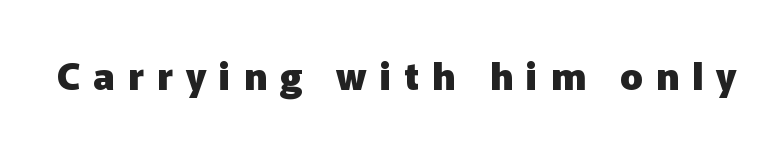
The image shows 38 px heavy sans-serif type, upright; set unusually wide letter spacing (+0.34 em), not underlined; low stroke contrast and a medium x-height.
